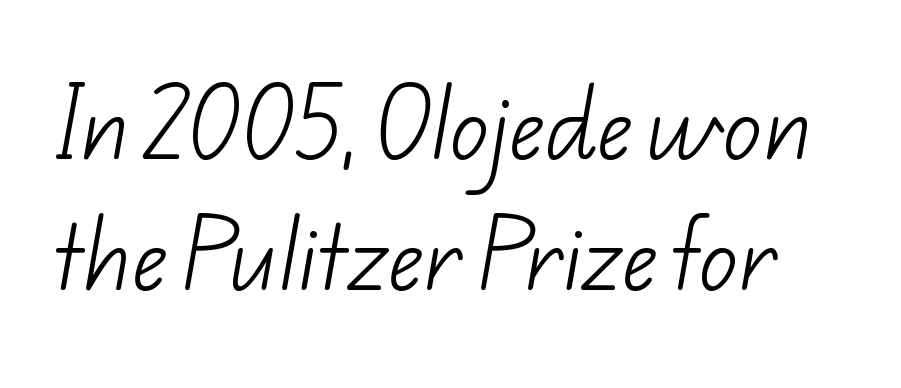
Q: Is the text bold? A: No.
Q: Is the typeface a serif or a sans-serif typeface? A: Sans-serif.
Q: Is the text underlined? A: No.
Q: Is the spacing between letters normal or unusually wide? A: Normal.
Q: Is the spacing between lines tight, normal or loose? A: Normal.
Q: Width (condensed, normal, or wide)? A: Normal.
Q: Stroke contrast? A: Low.
Q: x-height? A: Small.
Q: Monospaced? A: No.
